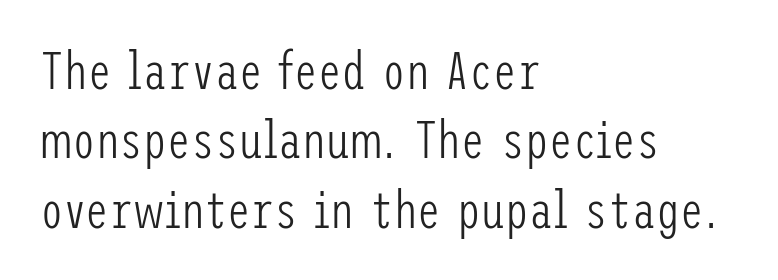
Q: Is the text bold? A: No.
Q: Is the text italic (slanted)? A: No, it is upright.
Q: Is the typeface a serif or a sans-serif typeface? A: Sans-serif.
Q: Is the text underlined? A: No.
Q: How is the paragraph aligned? A: Left-aligned.
Q: Is the spacing between letters normal or unusually wide? A: Normal.
Q: Is the spacing between lines tight, normal or loose? A: Normal.
Q: Width (condensed, normal, or wide)? A: Condensed.
Q: Stroke contrast? A: Low.
Q: x-height? A: Medium.
